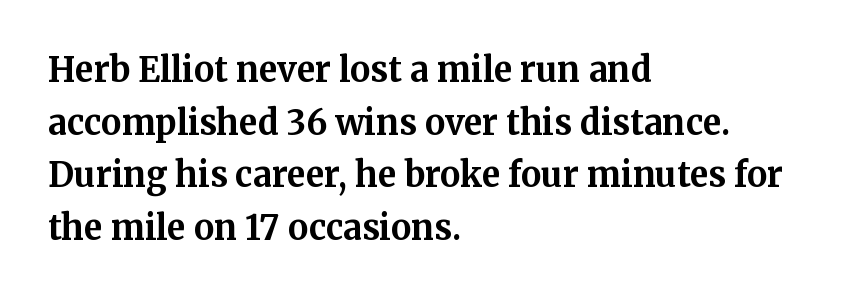
{"serif": "yes", "italic": "no", "bold": "yes", "weight": "bold", "width": "normal", "stroke_contrast": "medium", "x_height": "medium", "monospaced": "no", "underline": "no", "align": "left", "line_spacing": "normal", "line_spacing_ratio": 1.55, "letter_spacing": "normal", "letter_spacing_em": 0.0, "glyph_px": 34}
